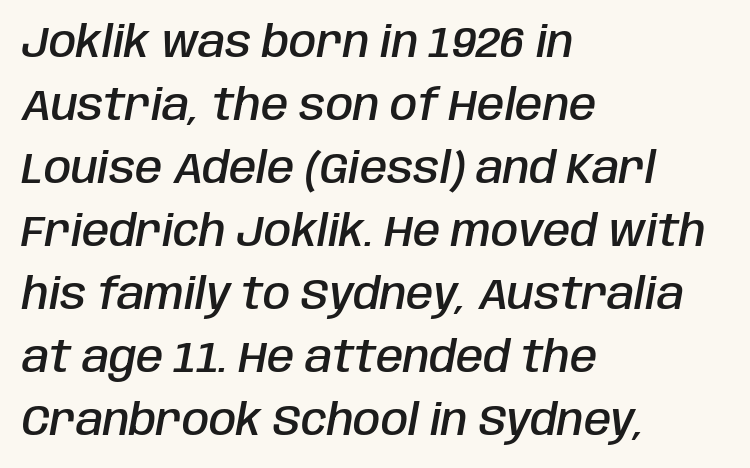
The gaps between neighbouring characters are ordinary and unremarkable. Heft: intermediate — a semibold. A normal amount of white space separates one row of letters from the next. Here the designer chose a conventional face with non-uniform glyph widths. Underline: absent.
